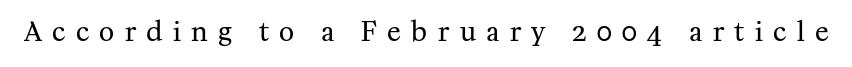
Quick note: underline off. The font is comparable to plain body text, perhaps lighter. Tracking here is generous; glyphs stand well apart from one another. Quick note: not italic, upright.
